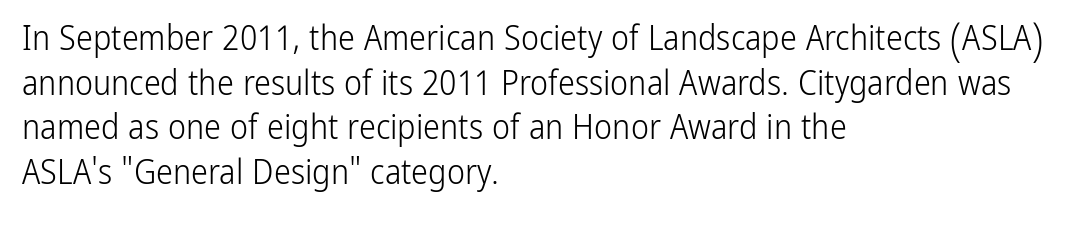
Q: Is the text bold? A: No.
Q: Is the text italic (slanted)? A: No, it is upright.
Q: Is the typeface a serif or a sans-serif typeface? A: Sans-serif.
Q: Is the text underlined? A: No.
Q: How is the paragraph aligned? A: Left-aligned.
Q: Is the spacing between letters normal or unusually wide? A: Normal.
Q: Is the spacing between lines tight, normal or loose? A: Normal.
Q: Width (condensed, normal, or wide)? A: Condensed.
Q: Stroke contrast? A: Low.
Q: x-height? A: Medium.
Q: Monospaced? A: No.
